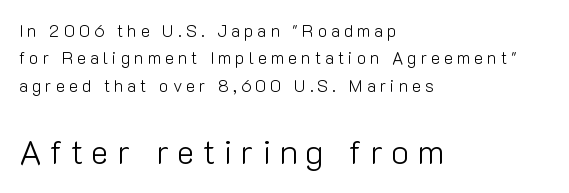
Q: Is the text bold? A: No.
Q: Is the text italic (slanted)? A: No, it is upright.
Q: Is the typeface a serif or a sans-serif typeface? A: Sans-serif.
Q: Is the text underlined? A: No.
Q: How is the paragraph aligned? A: Left-aligned.
Q: Is the spacing between letters normal or unusually wide? A: Unusually wide.
Q: Is the spacing between lines tight, normal or loose? A: Normal.
Q: Which block of text is set in a larger size, the first (top) or the second (bottom)? A: The second (bottom) one.
Q: Width (condensed, normal, or wide)? A: Normal.
Q: Stroke contrast? A: Low.
Q: x-height? A: Medium.
Q: Monospaced? A: No.
